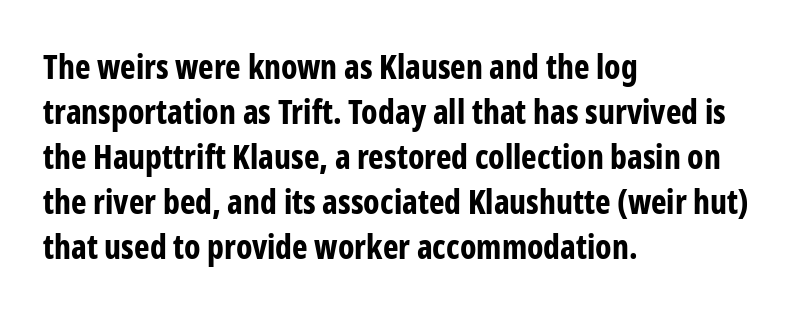
Q: Is the text bold? A: Yes.
Q: Is the text italic (slanted)? A: No, it is upright.
Q: Is the typeface a serif or a sans-serif typeface? A: Sans-serif.
Q: Is the text underlined? A: No.
Q: How is the paragraph aligned? A: Left-aligned.
Q: Is the spacing between letters normal or unusually wide? A: Normal.
Q: Is the spacing between lines tight, normal or loose? A: Normal.
Q: Width (condensed, normal, or wide)? A: Condensed.
Q: Stroke contrast? A: Low.
Q: x-height? A: Medium.
Q: Monospaced? A: No.
